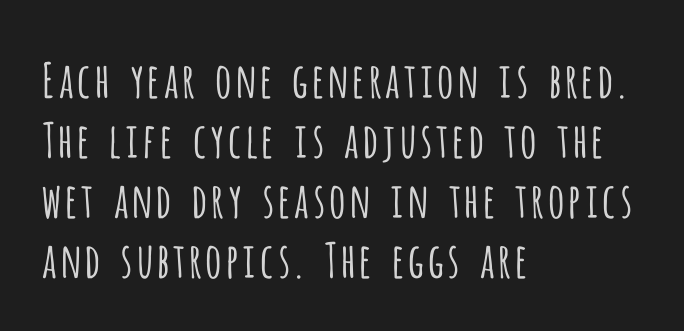
{"serif": "no", "italic": "no", "bold": "no", "weight": "light", "width": "condensed", "stroke_contrast": "low", "x_height": "large", "monospaced": "no", "underline": "no", "align": "left", "line_spacing": "normal", "line_spacing_ratio": 1.25, "letter_spacing": "normal", "letter_spacing_em": 0.0, "glyph_px": 48}
